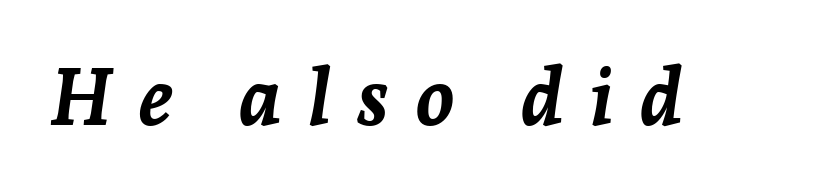
Q: Is the text bold? A: Yes.
Q: Is the text italic (slanted)? A: Yes, it leans right by about 7 degrees.
Q: Is the text underlined? A: No.
Q: Is the spacing between letters normal or unusually wide? A: Unusually wide.
Q: Width (condensed, normal, or wide)? A: Normal.
Q: Stroke contrast? A: Low.
Q: x-height? A: Medium.
Q: Monospaced? A: No.
